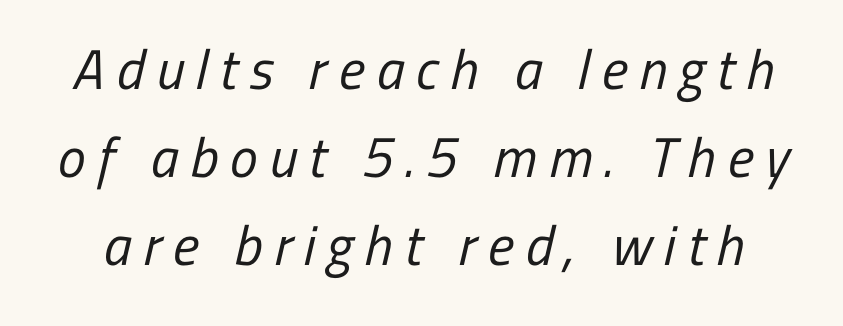
Glance below the letters and you will spot only blank space. Character widths vary here, with narrow letters taking less room than wide ones. Characters follow at a spacing far wider than the type designer built in. Check where the strokes stop: nothing finishes them off — pure sans.
